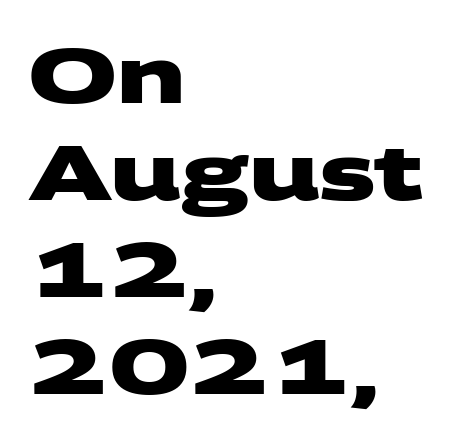
Q: Is the text bold? A: Yes.
Q: Is the typeface a serif or a sans-serif typeface? A: Sans-serif.
Q: Is the text underlined? A: No.
Q: How is the paragraph aligned? A: Left-aligned.
Q: Is the spacing between letters normal or unusually wide? A: Normal.
Q: Is the spacing between lines tight, normal or loose? A: Normal.
Q: Width (condensed, normal, or wide)? A: Wide.
Q: Stroke contrast? A: Medium.
Q: x-height? A: Large.
Q: Monospaced? A: No.
